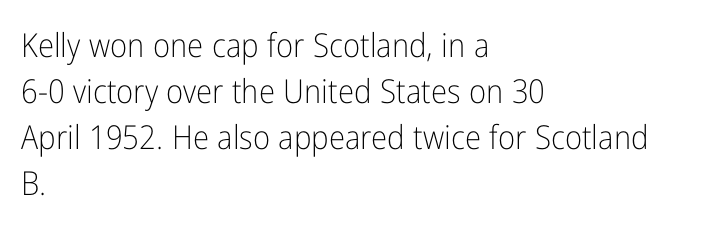
{"serif": "no", "italic": "no", "bold": "no", "weight": "light", "width": "condensed", "stroke_contrast": "low", "x_height": "medium", "monospaced": "no", "underline": "no", "align": "left", "line_spacing": "normal", "line_spacing_ratio": 1.39, "letter_spacing": "normal", "letter_spacing_em": 0.0, "glyph_px": 33}
